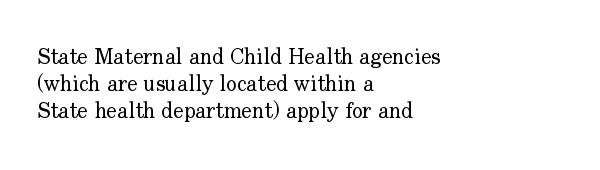
{"italic": "no", "bold": "no", "underline": "no", "align": "left", "line_spacing_ratio": 1.22, "letter_spacing": "normal", "letter_spacing_em": 0.0, "glyph_px": 22}
